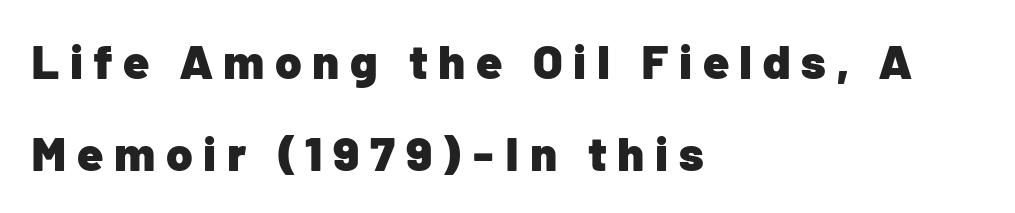
Q: Is the text bold? A: Yes.
Q: Is the text italic (slanted)? A: No, it is upright.
Q: Is the typeface a serif or a sans-serif typeface? A: Sans-serif.
Q: Is the text underlined? A: No.
Q: How is the paragraph aligned? A: Left-aligned.
Q: Is the spacing between letters normal or unusually wide? A: Unusually wide.
Q: Is the spacing between lines tight, normal or loose? A: Loose.
Q: Width (condensed, normal, or wide)? A: Normal.
Q: Stroke contrast? A: Low.
Q: x-height? A: Medium.
Q: Monospaced? A: No.
